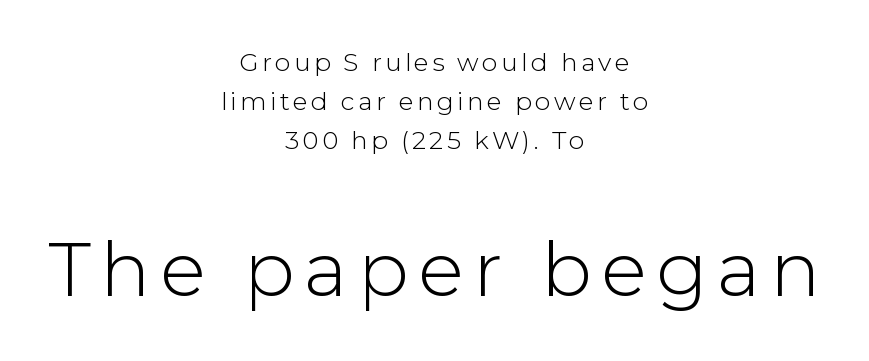
This sample uses a sans-serif face. Nope, not italic — everything's standing straight. This is not heavy type; no bold has been used. The lines sit at an ordinary, default distance from one another. Just letters on the line, the space beneath them empty. Caption: upper text group reduced, lower text group enlarged.
